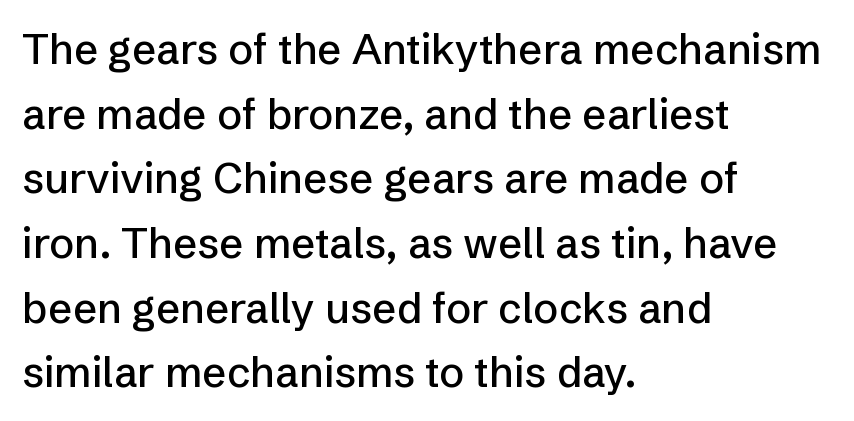
Is this a fixed-width face? No — the glyphs have proportional, varying widths. The foot of each line stays bare and open. What's the leading like? Ordinary, nothing unusual. If you drew a line through each stem, it would be perfectly vertical. The line texture is even and compact thanks to regular tracking.
